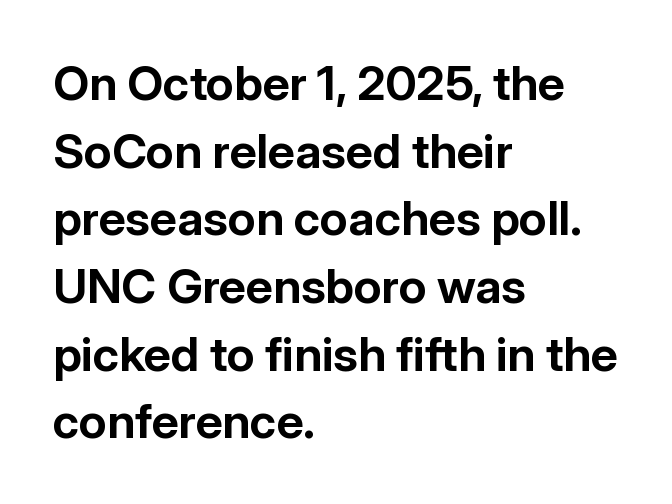
Q: Is the text bold? A: Yes.
Q: Is the text italic (slanted)? A: No, it is upright.
Q: Is the typeface a serif or a sans-serif typeface? A: Sans-serif.
Q: Is the text underlined? A: No.
Q: How is the paragraph aligned? A: Left-aligned.
Q: Is the spacing between letters normal or unusually wide? A: Normal.
Q: Is the spacing between lines tight, normal or loose? A: Normal.
Q: Width (condensed, normal, or wide)? A: Normal.
Q: Stroke contrast? A: Low.
Q: x-height? A: Medium.
Q: Monospaced? A: No.
